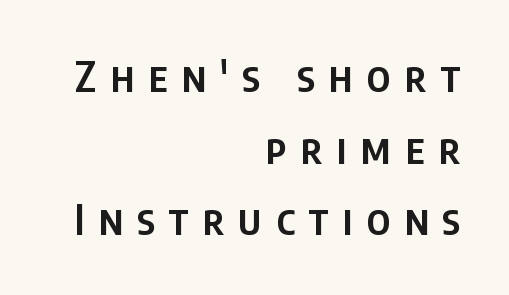
Q: Is the text bold? A: Semi-bold.
Q: Is the text italic (slanted)? A: No, it is upright.
Q: Is the typeface a serif or a sans-serif typeface? A: Sans-serif.
Q: Is the text underlined? A: No.
Q: How is the paragraph aligned? A: Right-aligned.
Q: Is the spacing between letters normal or unusually wide? A: Unusually wide.
Q: Width (condensed, normal, or wide)? A: Condensed.
Q: Stroke contrast? A: Low.
Q: x-height? A: Large.
Q: Monospaced? A: No.
